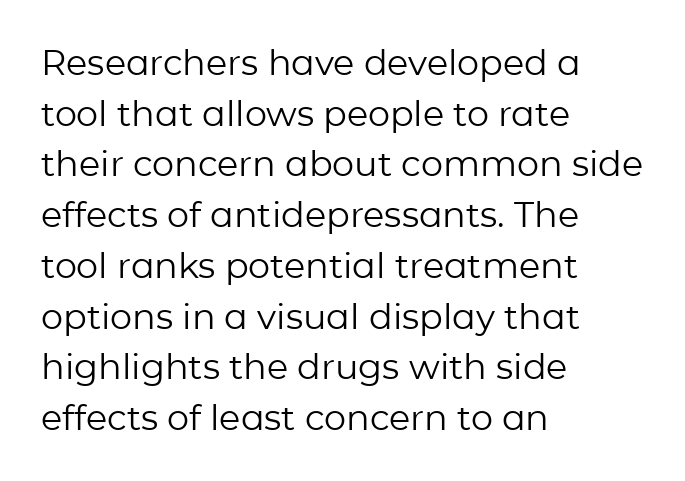
Q: Is the text bold? A: No.
Q: Is the text italic (slanted)? A: No, it is upright.
Q: Is the typeface a serif or a sans-serif typeface? A: Sans-serif.
Q: Is the text underlined? A: No.
Q: How is the paragraph aligned? A: Left-aligned.
Q: Is the spacing between letters normal or unusually wide? A: Normal.
Q: Is the spacing between lines tight, normal or loose? A: Normal.
Q: Width (condensed, normal, or wide)? A: Normal.
Q: Stroke contrast? A: Low.
Q: x-height? A: Medium.
Q: Monospaced? A: No.
